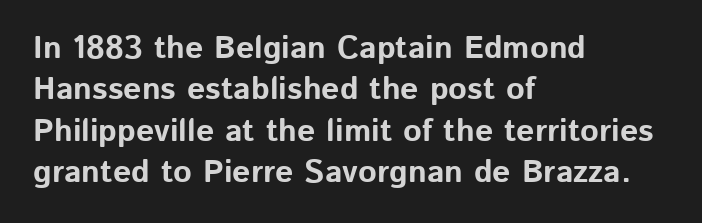
Q: Is the text bold? A: Yes.
Q: Is the text italic (slanted)? A: No, it is upright.
Q: Is the typeface a serif or a sans-serif typeface? A: Sans-serif.
Q: Is the text underlined? A: No.
Q: How is the paragraph aligned? A: Left-aligned.
Q: Is the spacing between letters normal or unusually wide? A: Normal.
Q: Is the spacing between lines tight, normal or loose? A: Normal.
Q: Width (condensed, normal, or wide)? A: Normal.
Q: Stroke contrast? A: Low.
Q: x-height? A: Medium.
Q: Monospaced? A: No.
